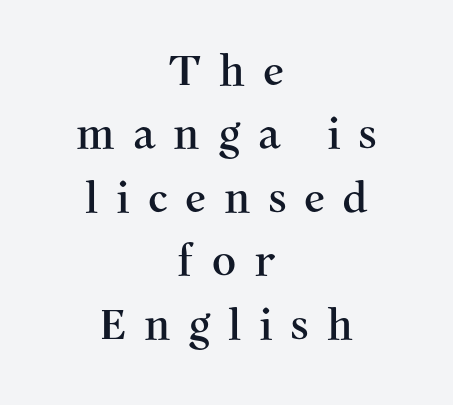
The image shows 42 px serif type, upright; set centered, normal line spacing (1.51x), unusually wide letter spacing (+0.42 em), not underlined; medium stroke contrast and a medium x-height.
